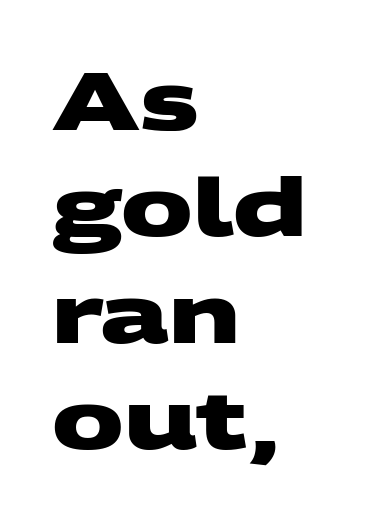
The image shows 80 px heavy, wide sans-serif type; set left-aligned, normal line spacing (1.33x), normal letter spacing, not underlined; medium stroke contrast and a large x-height.
